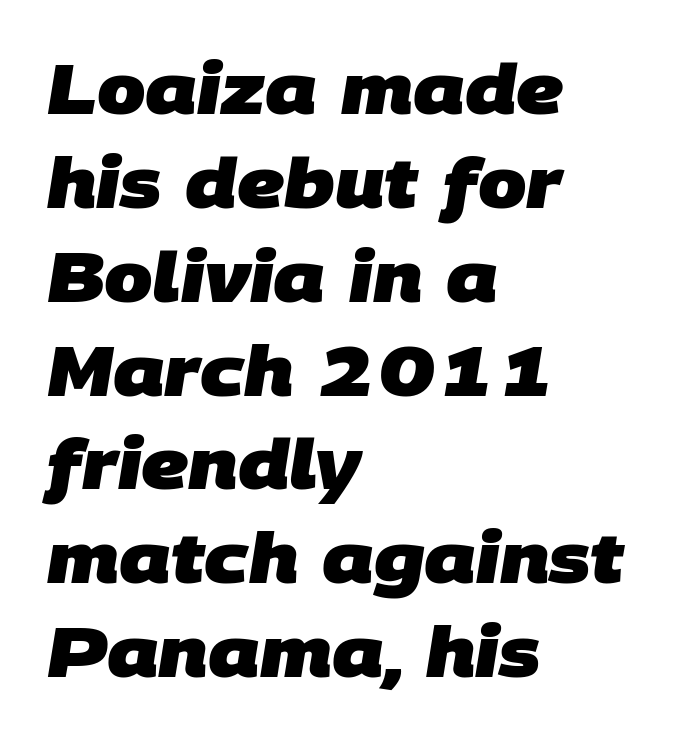
Q: Is the text bold? A: Yes.
Q: Is the typeface a serif or a sans-serif typeface? A: Sans-serif.
Q: Is the text underlined? A: No.
Q: How is the paragraph aligned? A: Left-aligned.
Q: Is the spacing between letters normal or unusually wide? A: Normal.
Q: Is the spacing between lines tight, normal or loose? A: Normal.
Q: Width (condensed, normal, or wide)? A: Normal.
Q: Stroke contrast? A: Low.
Q: x-height? A: Large.
Q: Monospaced? A: No.
